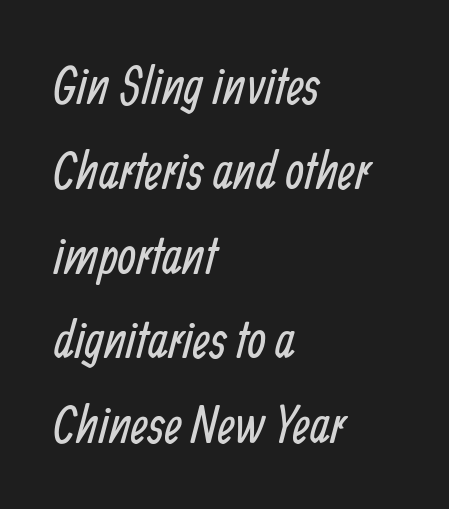
What's the leading like? Ordinary, nothing unusual. Line beginnings align vertically; line endings do not. Unlike a traditional serif, this face leaves its strokes unadorned. Note the varied advance widths — an 'i' is clearly narrower than an 'm'. No extra ink here — the face is not bold. What stands out about the letter spacing? Nothing — it is the standard amount.
